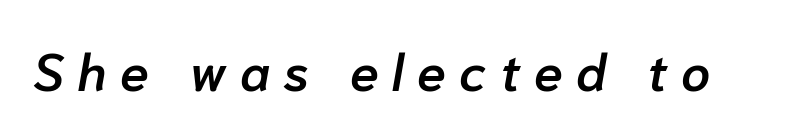
The tracking jumps out immediately: characters are airy and widely separated. The letters advance in unequal steps, a hallmark of proportional type. Stems and bowls a touch heavier than normal — semibold. The glyphs are unaccompanied by any horizontal stroke below them. Designer's note — italics engaged.
